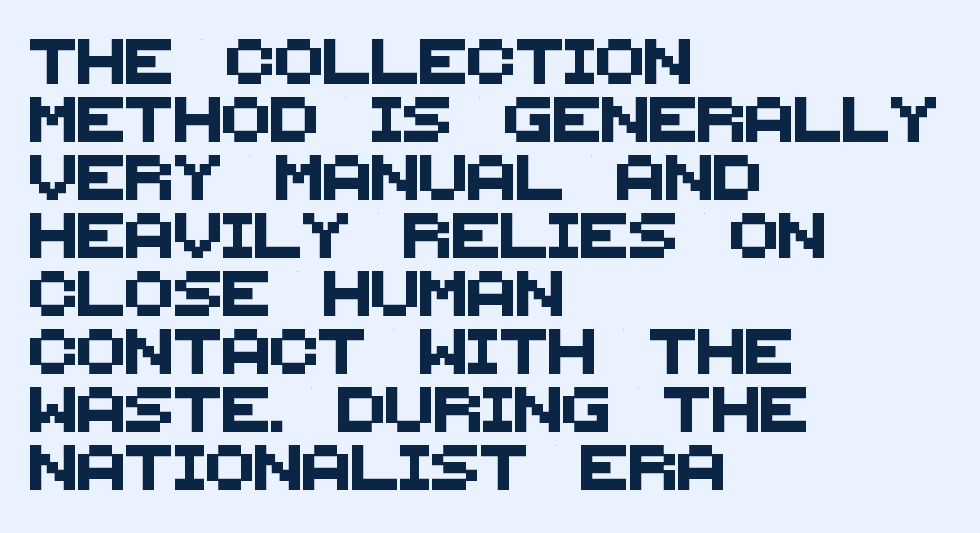
Successive baselines arrive at the customary interval. Descenders are the only things crossing below the line. The face used here is rendered with its standard letterfit. Do the characters align in a grid? No, the font is proportional. If you drew a ruler down the left edge, every line would touch it.
